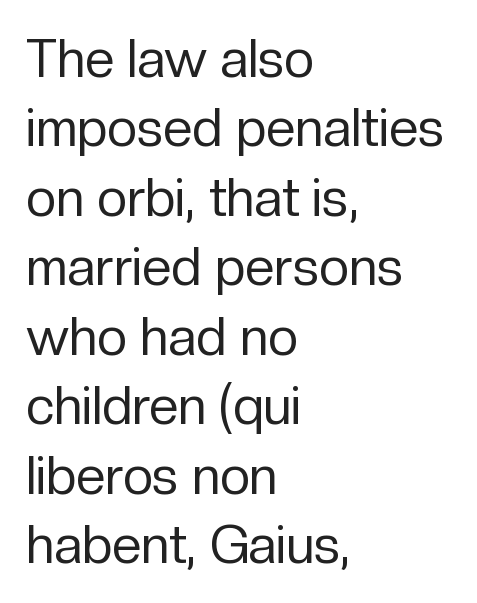
The specimen omits any rule beneath the text block's lines. Line starts are locked; line ends wander. These lines keep a tight, regular rhythm from letter to letter. The lines sit at an ordinary, default distance from one another.
